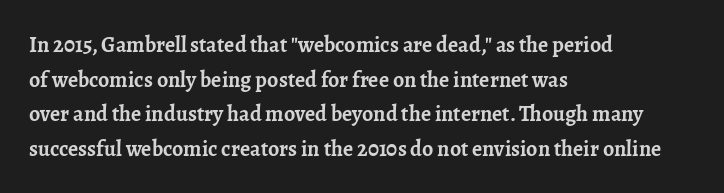
{"italic": "no", "bold": "yes", "underline": "no", "align": "left", "line_spacing": "normal", "line_spacing_ratio": 1.57, "letter_spacing": "normal", "letter_spacing_em": 0.0, "glyph_px": 22}
